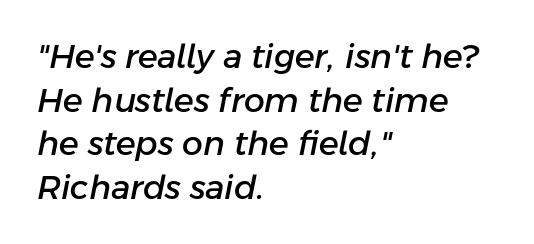
{"italic": "yes", "lean": "right", "slant_degrees": 11, "width": "normal", "stroke_contrast": "low", "x_height": "medium", "monospaced": "no", "underline": "no", "align": "left", "line_spacing": "normal", "line_spacing_ratio": 1.32, "letter_spacing": "normal", "letter_spacing_em": 0.0, "glyph_px": 33}
